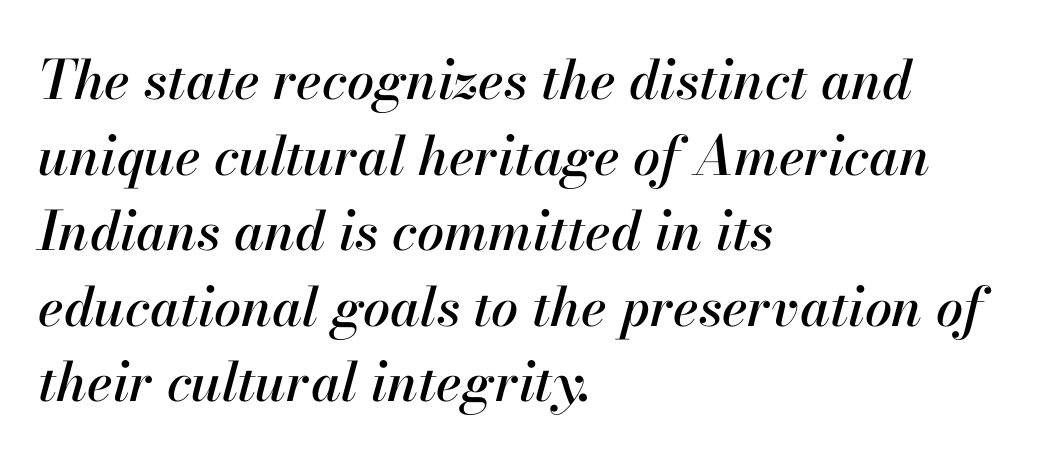
{"italic": "yes", "lean": "right", "slant_degrees": 13, "width": "normal", "stroke_contrast": "high", "x_height": "small", "monospaced": "no", "underline": "no", "align": "left", "line_spacing": "normal", "line_spacing_ratio": 1.4, "letter_spacing": "normal", "letter_spacing_em": 0.0, "glyph_px": 54}
